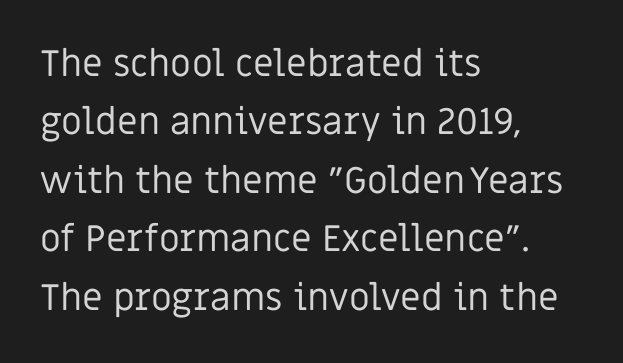
The lettering holds an erect, upright posture throughout. The letters sit at their default tracking, neither squeezed nor spread. These lines sit exactly where default settings would place them. Stems here are at most as thick as an everyday book face. Check the space under the baseline: it is left empty.
